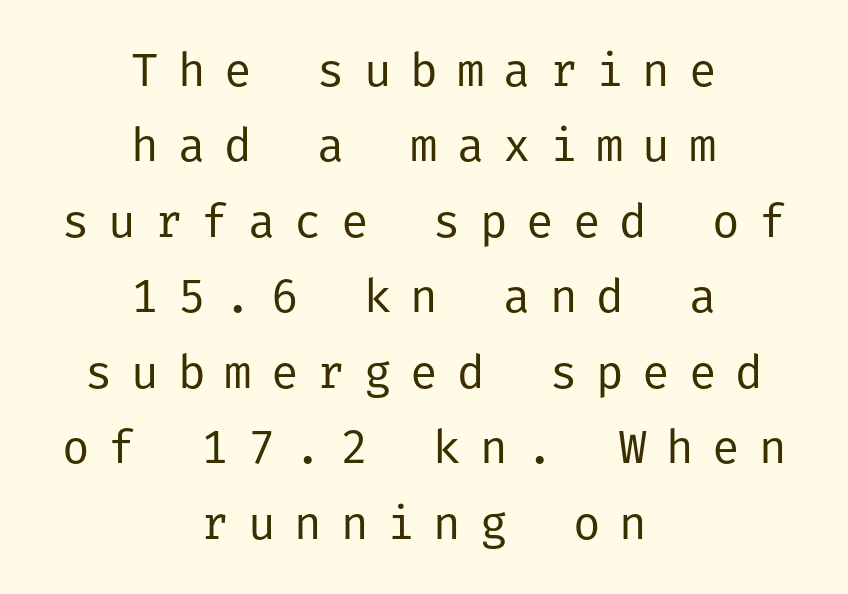
{"serif": "no", "italic": "no", "bold": "no", "weight": "regular", "width": "normal", "stroke_contrast": "low", "x_height": "medium", "underline": "no", "align": "center", "line_spacing": "normal", "line_spacing_ratio": 1.64, "letter_spacing": "wide", "letter_spacing_em": 0.41, "glyph_px": 46}
